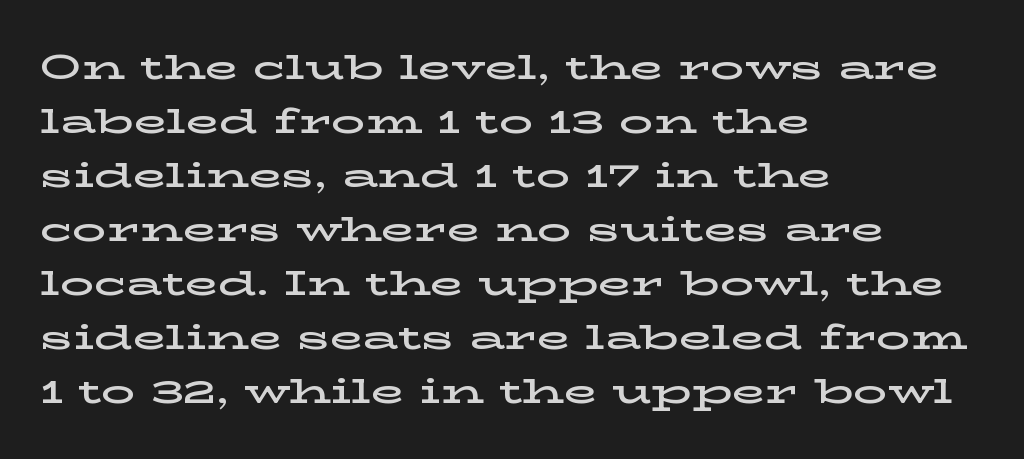
{"serif": "yes", "italic": "no", "width": "wide", "stroke_contrast": "low", "x_height": "medium", "monospaced": "no", "underline": "no", "align": "left", "line_spacing": "normal", "line_spacing_ratio": 1.59, "letter_spacing": "normal", "letter_spacing_em": 0.0, "glyph_px": 34}
